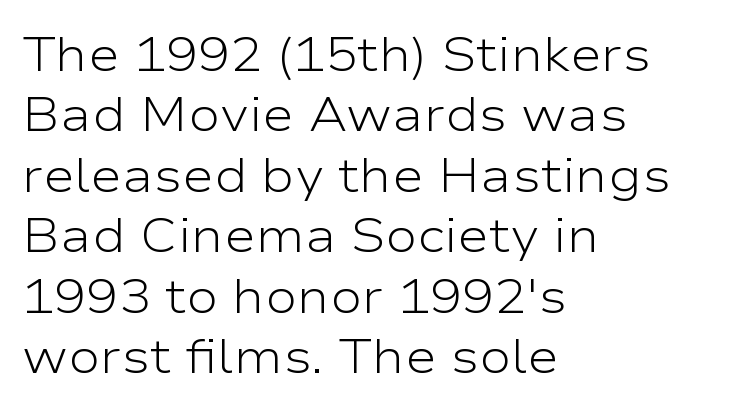
The image shows 48 px light, wide sans-serif type, upright; set left-aligned, normal line spacing (1.26x), normal letter spacing, not underlined; low stroke contrast and a medium x-height.
